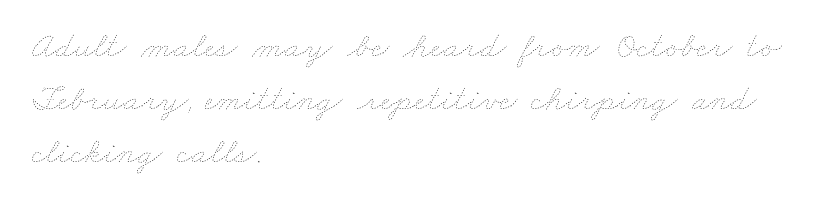
The image shows 36 px thin, wide type; set left-aligned, normal line spacing (1.47x), normal letter spacing, not underlined; low stroke contrast and a small x-height.
